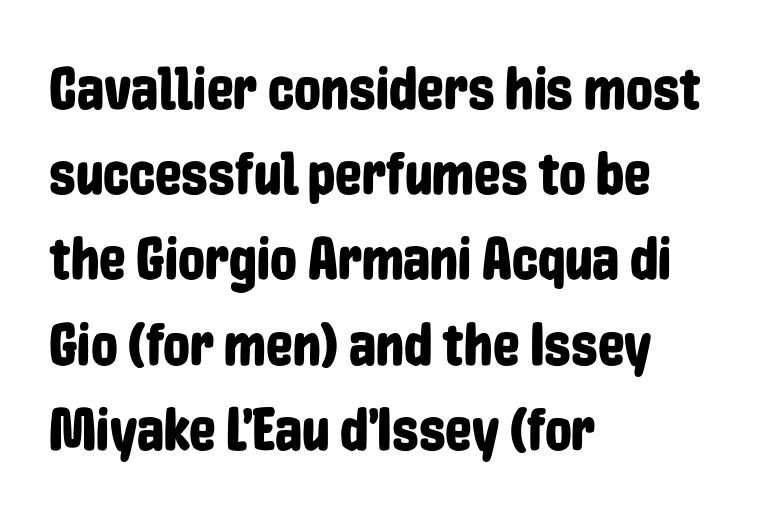
{"serif": "no", "italic": "no", "width": "condensed", "stroke_contrast": "low", "x_height": "medium", "monospaced": "no", "underline": "no", "align": "left", "line_spacing": "normal", "line_spacing_ratio": 1.42, "letter_spacing": "normal", "letter_spacing_em": 0.0, "glyph_px": 60}
